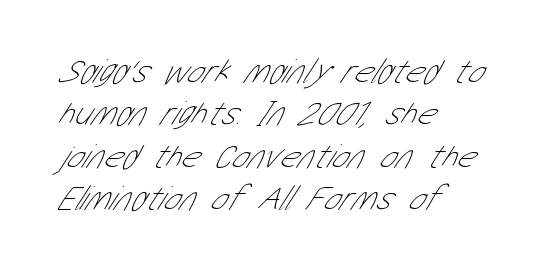
{"serif": "no", "bold": "no", "weight": "thin", "width": "condensed", "stroke_contrast": "low", "x_height": "medium", "monospaced": "no", "underline": "no", "align": "left", "line_spacing_ratio": 1.21, "letter_spacing": "normal", "letter_spacing_em": 0.0, "glyph_px": 35}
